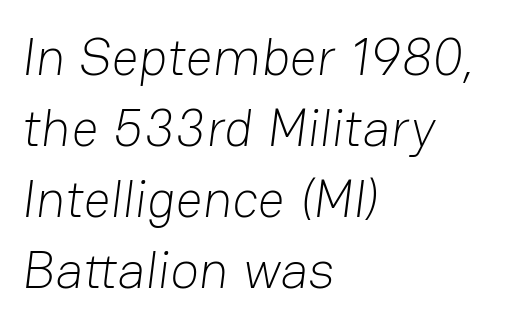
The image shows 53 px light sans-serif type; set left-aligned, normal line spacing (1.34x), normal letter spacing, not underlined; low stroke contrast and a medium x-height.
